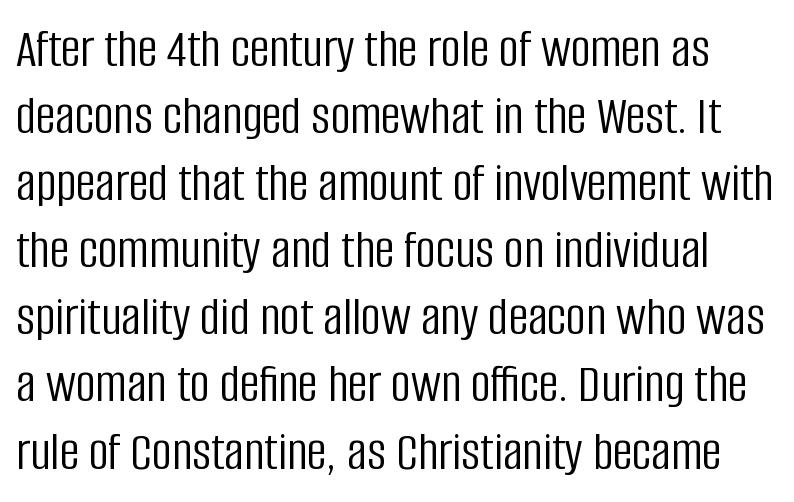
Inter-character spacing is left at the font's built-in metrics. Serifs: no, the terminals of the letterforms are clean. The foot of each line stays bare and open. The type sits square on the baseline with zero lean.
